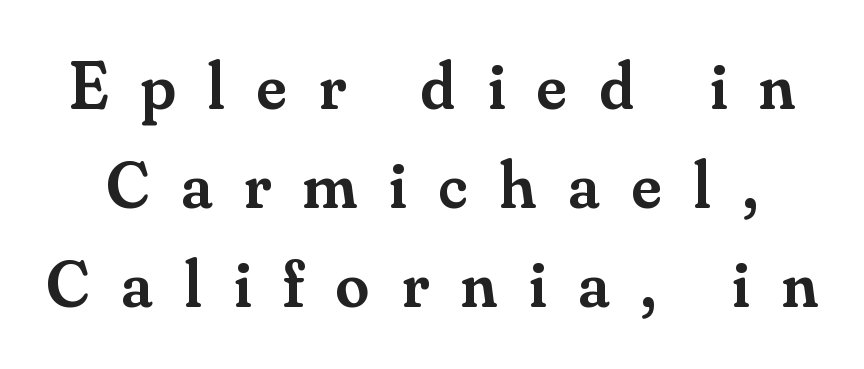
The image shows 67 px semibold serif type, upright; set normal line spacing (1.48x), unusually wide letter spacing (+0.48 em), not underlined; medium stroke contrast and a small x-height.
